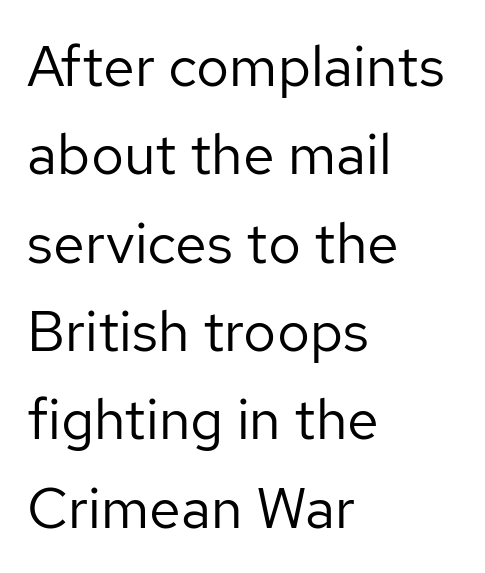
Q: Is the text bold? A: No.
Q: Is the text italic (slanted)? A: No, it is upright.
Q: Is the typeface a serif or a sans-serif typeface? A: Sans-serif.
Q: Is the text underlined? A: No.
Q: How is the paragraph aligned? A: Left-aligned.
Q: Is the spacing between letters normal or unusually wide? A: Normal.
Q: Is the spacing between lines tight, normal or loose? A: Normal.
Q: Width (condensed, normal, or wide)? A: Normal.
Q: Stroke contrast? A: Low.
Q: x-height? A: Medium.
Q: Monospaced? A: No.
